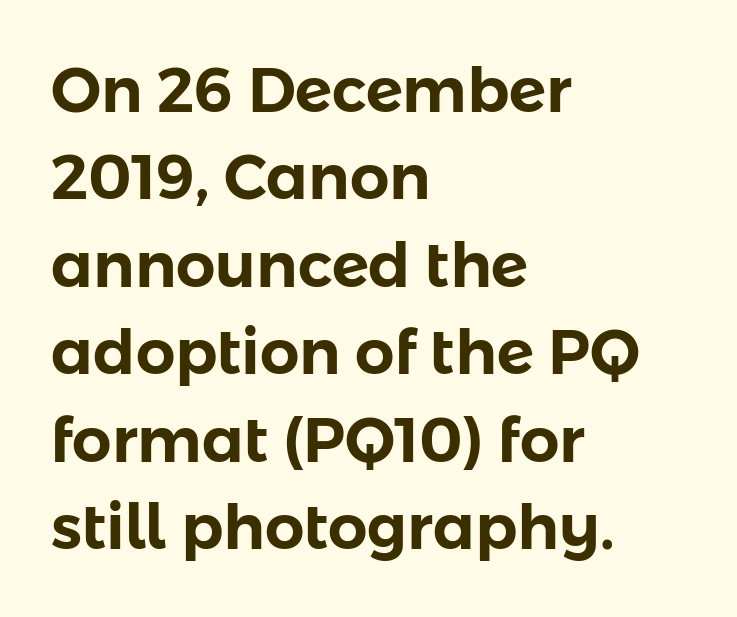
Q: Is the text italic (slanted)? A: No, it is upright.
Q: Is the typeface a serif or a sans-serif typeface? A: Sans-serif.
Q: Is the text underlined? A: No.
Q: How is the paragraph aligned? A: Left-aligned.
Q: Is the spacing between letters normal or unusually wide? A: Normal.
Q: Is the spacing between lines tight, normal or loose? A: Normal.
Q: Width (condensed, normal, or wide)? A: Normal.
Q: Stroke contrast? A: Low.
Q: x-height? A: Medium.
Q: Monospaced? A: No.
